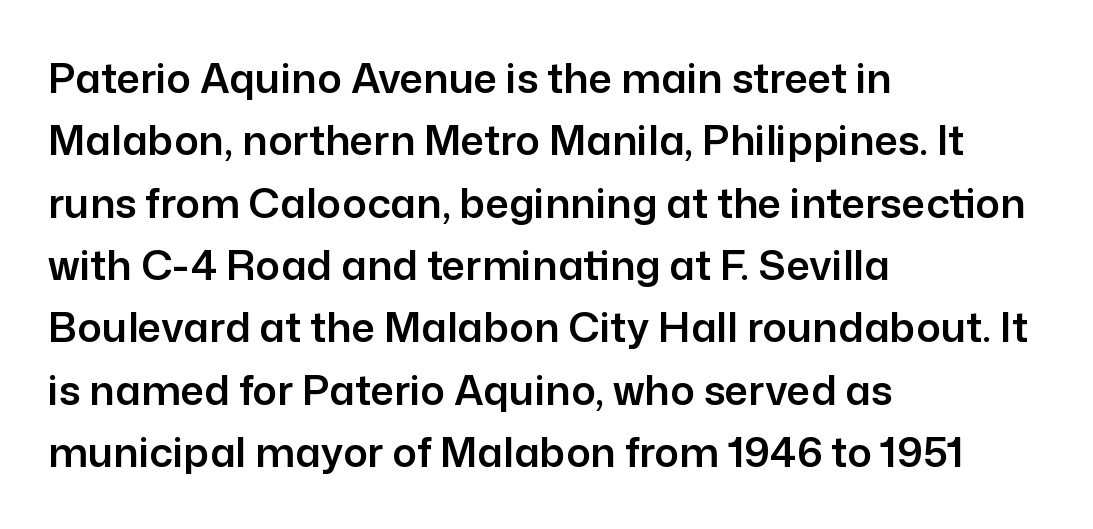
The image shows 41 px sans-serif type, upright; set left-aligned, normal line spacing (1.52x), normal letter spacing, not underlined; low stroke contrast and a medium x-height.
